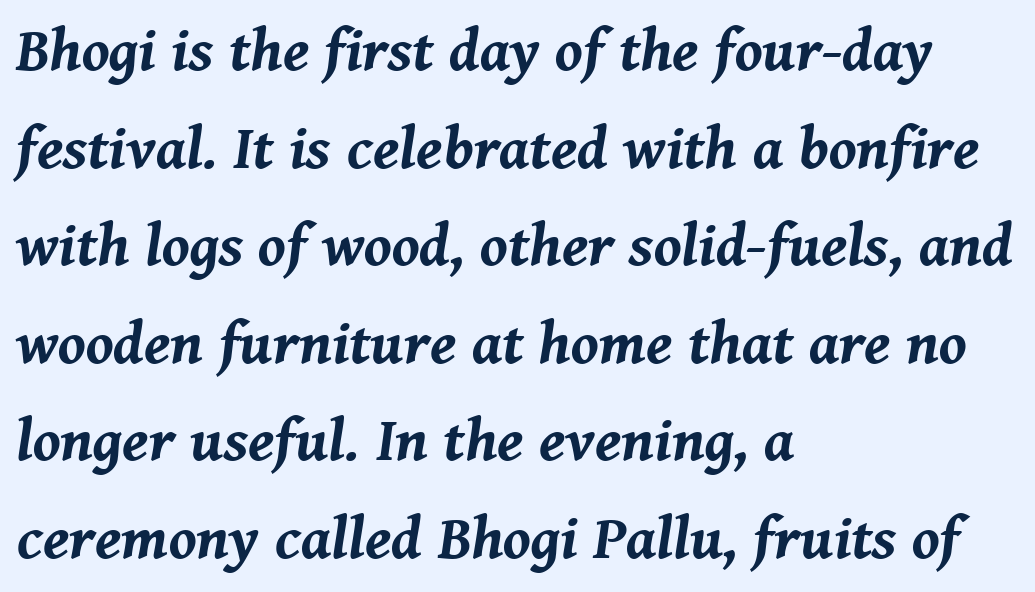
The image shows 61 px bold type, italic (leaning right); set left-aligned, normal line spacing (1.6x), normal letter spacing, not underlined; medium stroke contrast and a medium x-height.
